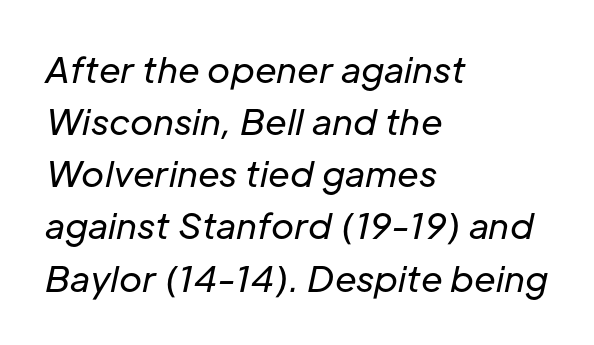
No extra tracking has been applied to these lines. Descender tails drop into unmarked territory. The leading is moderate, giving the passage an even texture. Heft: none added — not bold. Emphasis-style slanted type is in use. The face used here is proportionally spaced, like ordinary book or web type.
